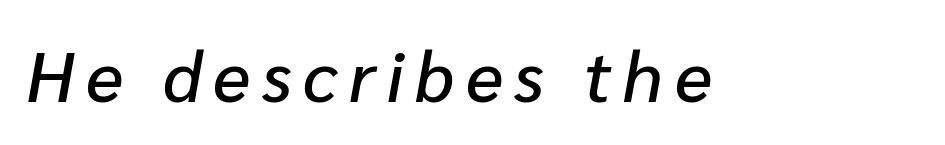
Q: Is the text italic (slanted)? A: Yes, it leans right by about 10 degrees.
Q: Is the text underlined? A: No.
Q: Width (condensed, normal, or wide)? A: Normal.
Q: Stroke contrast? A: Low.
Q: x-height? A: Medium.
Q: Monospaced? A: No.
